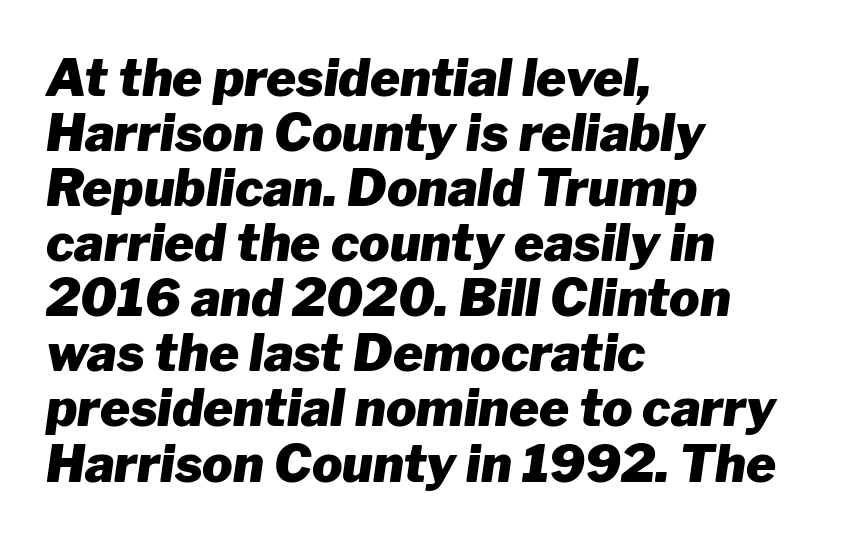
Words float on clear page, feet unadorned. The horizontal fit of the characters is conventional and even. Proportional: the letters do not fall into vertical columns. The text block is weighted toward the left margin, trailing off unevenly rightward.
